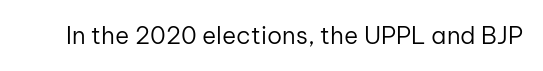
Only glyphs here, with clear space below each row. Notice how the stems are strictly vertical — no italics here. Between one letter and the next there's only the usual sliver of space. Is this a heavy cut? Hardly; it is regular or lighter.
